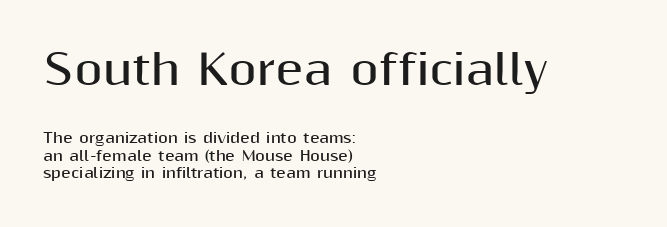
The image shows 41 px bold sans-serif type, upright; set left-aligned, normal line spacing (1.27x), normal letter spacing, not underlined; the first (top) block is 2.93x larger; medium stroke contrast and a medium x-height.
